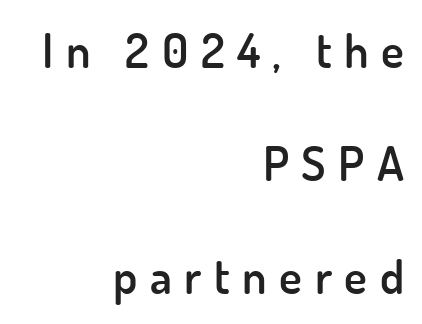
Q: Is the text bold? A: Semi-bold.
Q: Is the text italic (slanted)? A: No, it is upright.
Q: Is the typeface a serif or a sans-serif typeface? A: Sans-serif.
Q: Is the text underlined? A: No.
Q: How is the paragraph aligned? A: Right-aligned.
Q: Is the spacing between letters normal or unusually wide? A: Unusually wide.
Q: Is the spacing between lines tight, normal or loose? A: Loose.
Q: Width (condensed, normal, or wide)? A: Normal.
Q: Stroke contrast? A: Low.
Q: x-height? A: Small.
Q: Monospaced? A: No.
